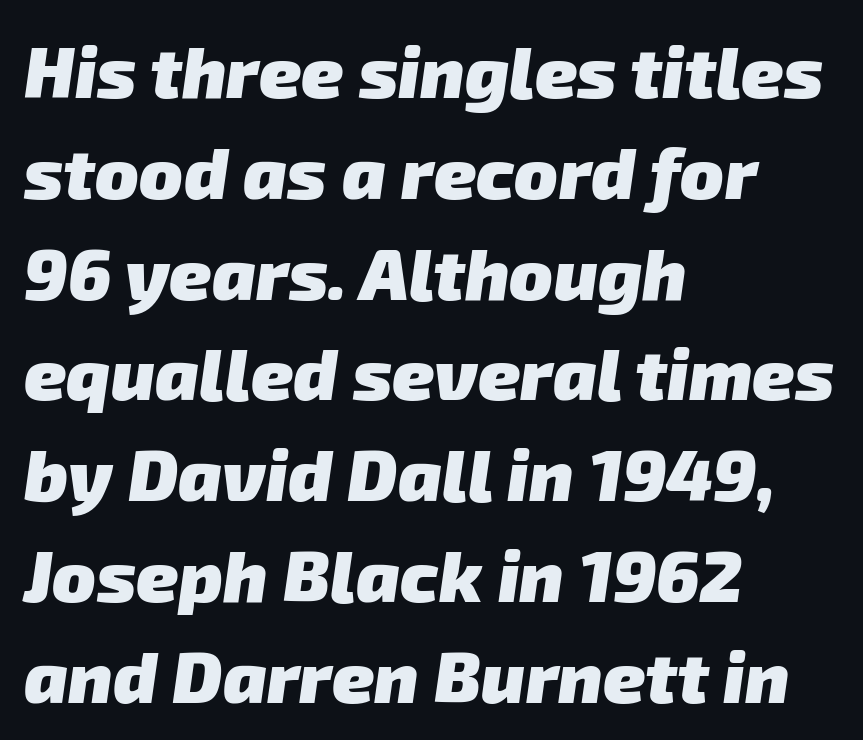
The image shows 72 px heavy sans-serif type; set left-aligned, normal line spacing (1.4x), normal letter spacing, not underlined; low stroke contrast and a medium x-height.
